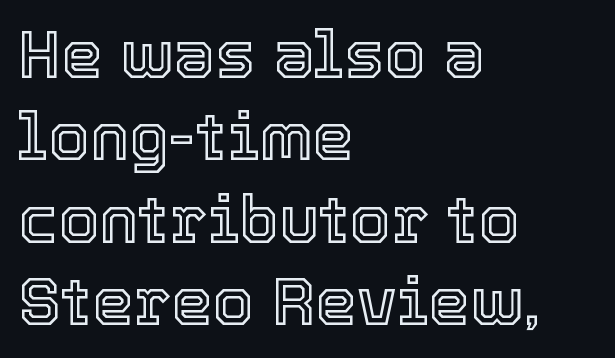
The image shows 66 px text type, upright; set left-aligned, normal line spacing (1.25x), normal letter spacing, not underlined; a medium x-height.
